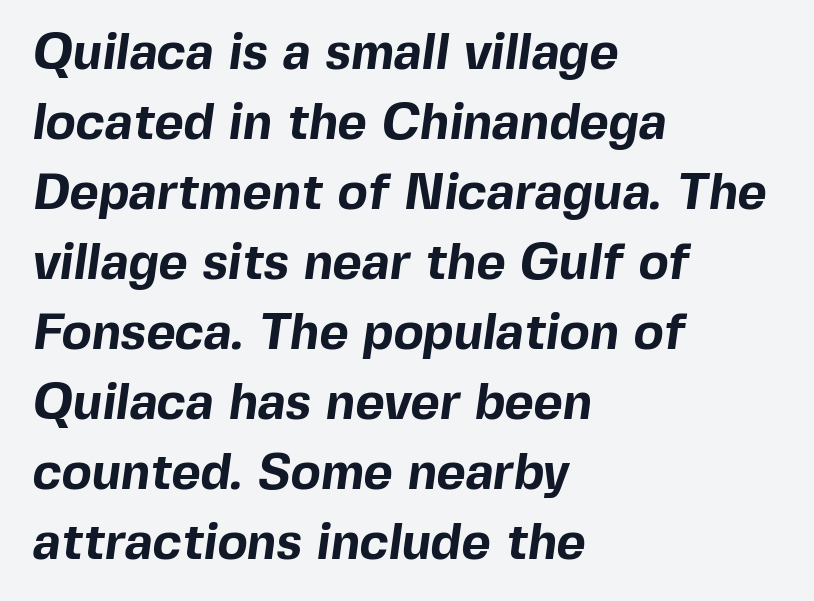
The area under the type is left untouched. The type is set solid horizontally, with unmodified tracking. Typographic density is high because the face is bold. Successive baselines arrive at the customary interval. You could not count columns in this text — the font is proportionally spaced.
